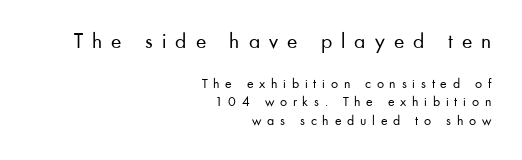
Q: Is the text bold? A: No.
Q: Is the text italic (slanted)? A: No, it is upright.
Q: Is the text underlined? A: No.
Q: How is the paragraph aligned? A: Right-aligned.
Q: Is the spacing between letters normal or unusually wide? A: Unusually wide.
Q: Is the spacing between lines tight, normal or loose? A: Normal.
Q: Which block of text is set in a larger size, the first (top) or the second (bottom)? A: The first (top) one.
